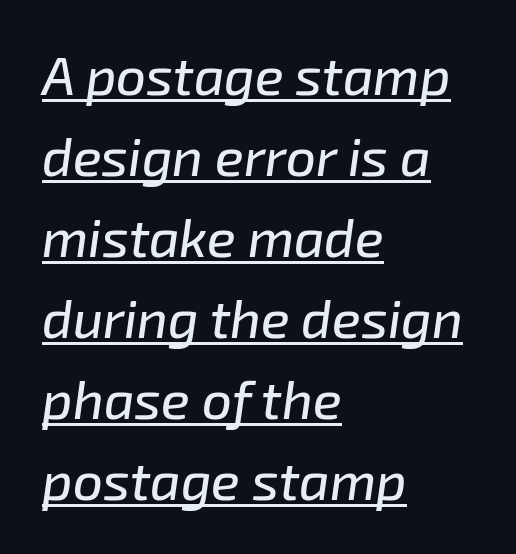
The image shows 53 px text type, italic (leaning right); set left-aligned, normal line spacing (1.53x), normal letter spacing, underlined; low stroke contrast and a medium x-height.
